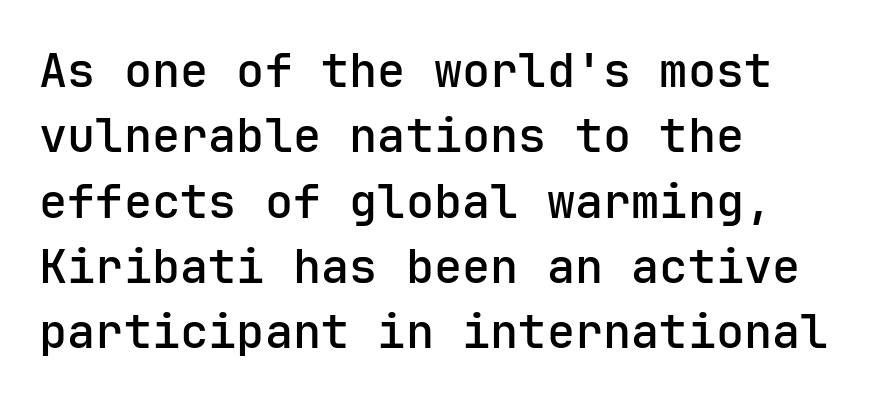
Ordinary non-slanted type is in use. These lines are set flush left with a ragged right edge. Looks like terminal output: every glyph gets an equal slot. Words float on clear page, feet unadorned.
